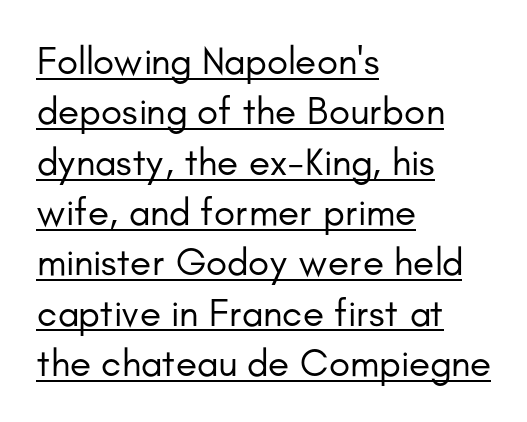
{"serif": "no", "italic": "no", "bold": "no", "weight": "regular", "width": "normal", "stroke_contrast": "low", "x_height": "small", "monospaced": "no", "underline": "yes", "align": "left", "line_spacing": "normal", "line_spacing_ratio": 1.29, "letter_spacing": "normal", "letter_spacing_em": 0.0, "glyph_px": 39}
